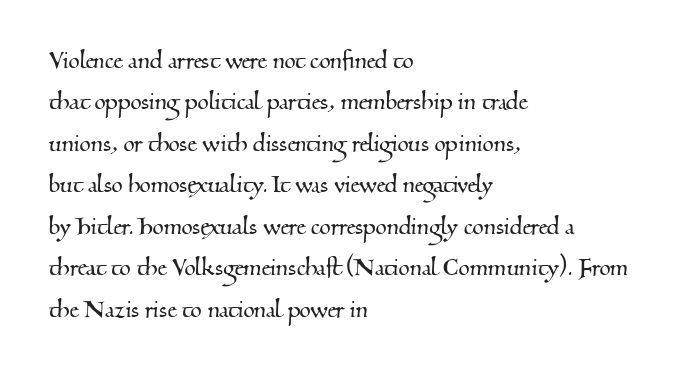
Do the characters align in a grid? No, the font is proportional. The letterforms sit shoulder to shoulder at normal distance. The font family rendered here belongs to the serif group. Alignment: flush left. Beneath every word, the page is bare.
